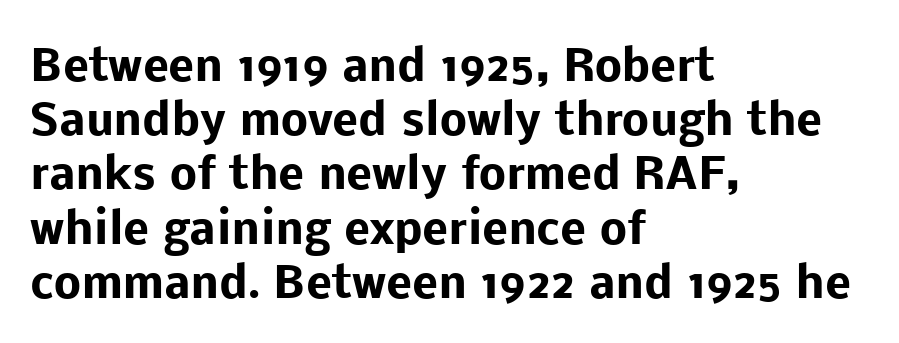
The image shows 43 px heavy sans-serif type, upright; set left-aligned, normal line spacing (1.26x), normal letter spacing, not underlined; low stroke contrast and a medium x-height.
